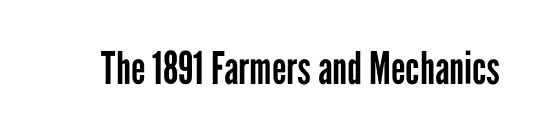
The image shows 45 px regular-weight, condensed sans-serif type, upright; set normal letter spacing, not underlined; low stroke contrast and a medium x-height.
